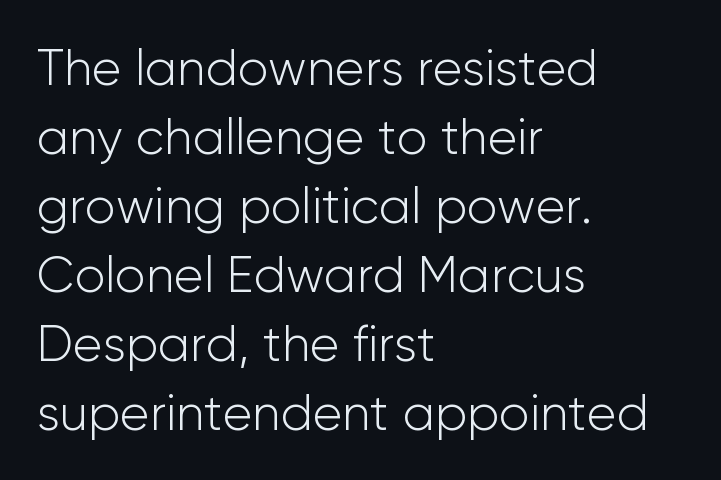
{"serif": "no", "italic": "no", "bold": "no", "weight": "light", "width": "normal", "stroke_contrast": "low", "x_height": "medium", "monospaced": "no", "underline": "no", "align": "left", "line_spacing": "normal", "line_spacing_ratio": 1.38, "letter_spacing": "normal", "letter_spacing_em": 0.0, "glyph_px": 50}
